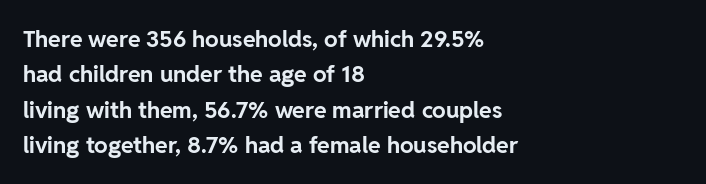
Q: Is the text bold? A: Yes.
Q: Is the text italic (slanted)? A: No, it is upright.
Q: Is the text underlined? A: No.
Q: How is the paragraph aligned? A: Left-aligned.
Q: Is the spacing between letters normal or unusually wide? A: Normal.
Q: Is the spacing between lines tight, normal or loose? A: Normal.
